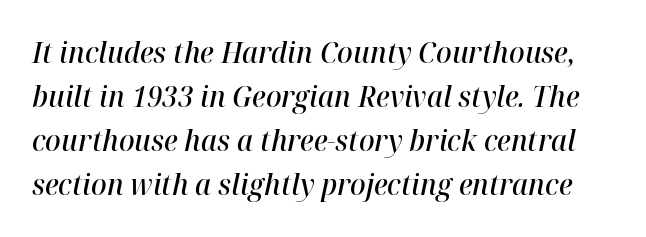
Q: Is the text bold? A: Semi-bold.
Q: Is the text italic (slanted)? A: Yes, it leans right by about 12 degrees.
Q: Is the text underlined? A: No.
Q: Is the spacing between letters normal or unusually wide? A: Normal.
Q: Is the spacing between lines tight, normal or loose? A: Normal.
Q: Width (condensed, normal, or wide)? A: Normal.
Q: Stroke contrast? A: High.
Q: x-height? A: Medium.
Q: Monospaced? A: No.
